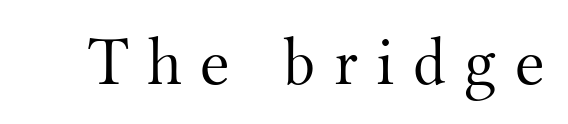
The image shows 68 px light serif type, upright; set unusually wide letter spacing (+0.27 em), not underlined; medium stroke contrast and a small x-height.
